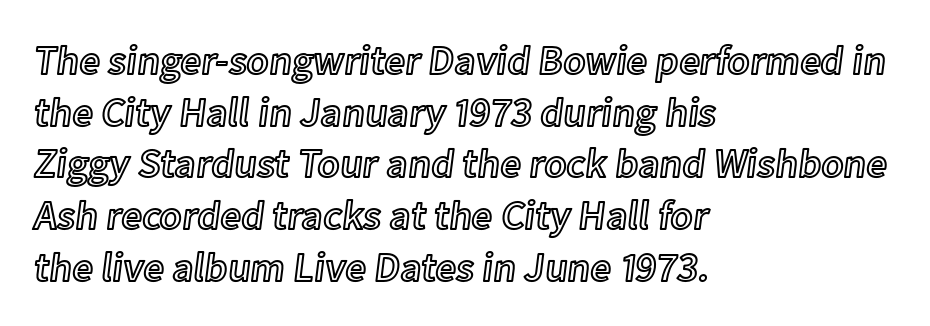
The image shows 41 px text type; set left-aligned, normal line spacing (1.26x), normal letter spacing, not underlined; a medium x-height.
